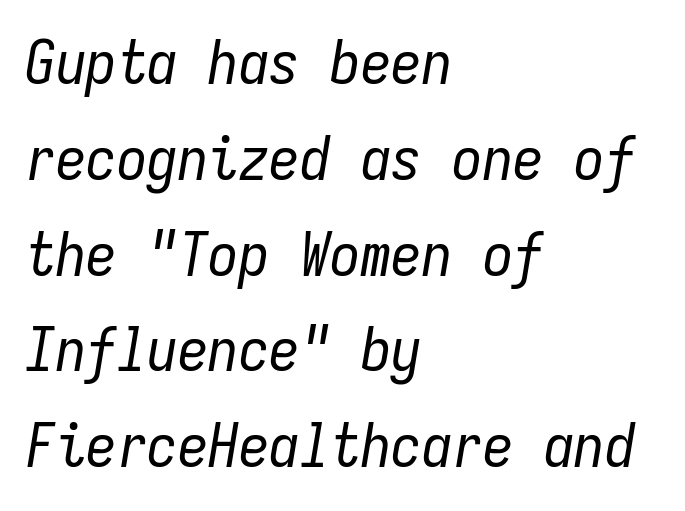
{"italic": "yes", "lean": "right", "slant_degrees": 9, "bold": "no", "weight": "regular", "width": "condensed", "stroke_contrast": "low", "x_height": "medium", "monospaced": "yes", "underline": "no", "align": "left", "line_spacing": "normal", "line_spacing_ratio": 1.57, "letter_spacing": "normal", "letter_spacing_em": 0.0, "glyph_px": 61}
